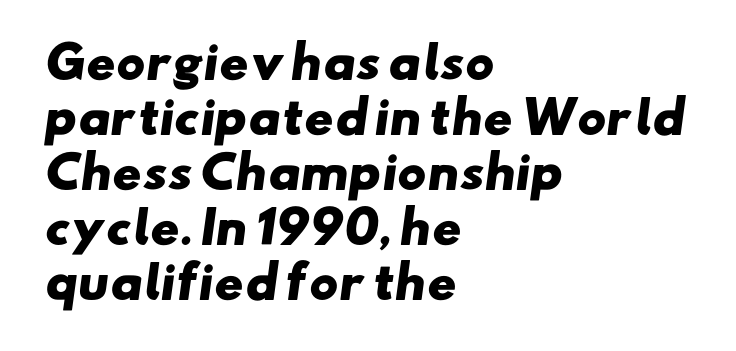
{"serif": "no", "bold": "yes", "weight": "heavy", "width": "wide", "stroke_contrast": "low", "x_height": "small", "monospaced": "no", "underline": "no", "align": "left", "line_spacing": "normal", "line_spacing_ratio": 1.25, "letter_spacing": "normal", "letter_spacing_em": 0.0, "glyph_px": 44}
